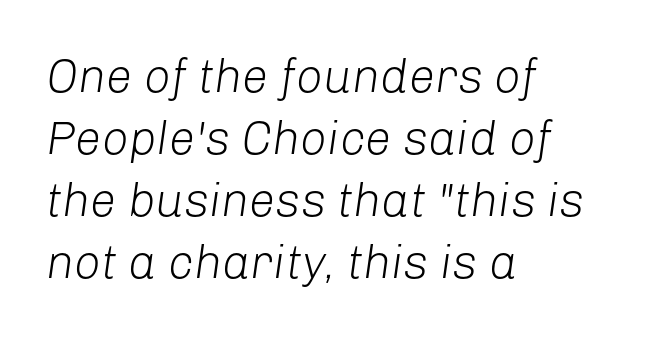
Q: Is the text bold? A: No.
Q: Is the text italic (slanted)? A: Yes, it leans right by about 8 degrees.
Q: Is the text underlined? A: No.
Q: How is the paragraph aligned? A: Left-aligned.
Q: Is the spacing between letters normal or unusually wide? A: Normal.
Q: Is the spacing between lines tight, normal or loose? A: Normal.
Q: Width (condensed, normal, or wide)? A: Normal.
Q: Stroke contrast? A: Low.
Q: x-height? A: Medium.
Q: Monospaced? A: No.
